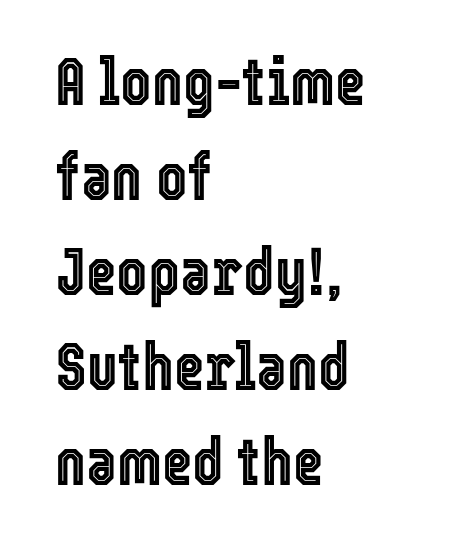
The image shows 66 px condensed type, upright; set left-aligned, normal line spacing (1.44x), normal letter spacing, not underlined; a medium x-height.
